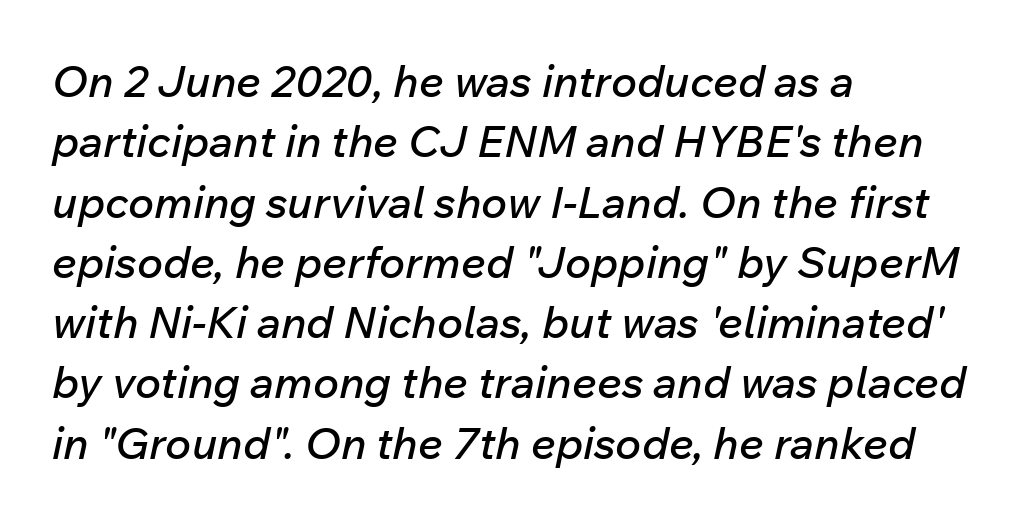
Do the characters align in a grid? No, the font is proportional. Evenly set lines give the paragraph a standard silhouette. Is the block centered? No — it sits flush against the left margin. It's the slanting kind of type.
